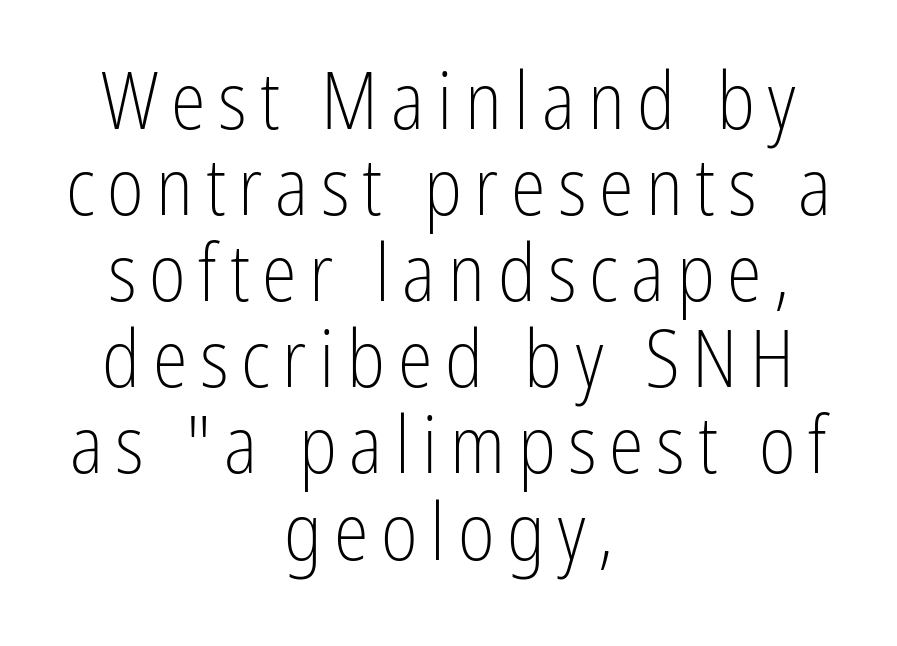
Q: Is the text bold? A: No.
Q: Is the text italic (slanted)? A: No, it is upright.
Q: Is the typeface a serif or a sans-serif typeface? A: Sans-serif.
Q: Is the text underlined? A: No.
Q: How is the paragraph aligned? A: Centered.
Q: Is the spacing between lines tight, normal or loose? A: Tight.
Q: Width (condensed, normal, or wide)? A: Condensed.
Q: Stroke contrast? A: Low.
Q: x-height? A: Medium.
Q: Monospaced? A: No.
